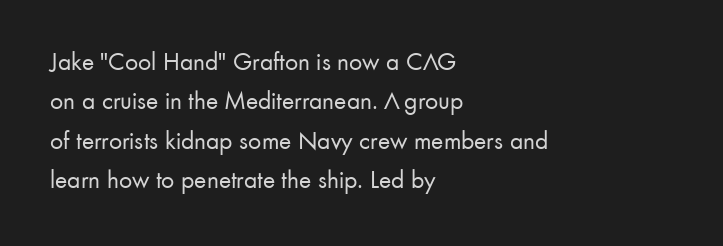
Q: Is the text bold? A: No.
Q: Is the text italic (slanted)? A: No, it is upright.
Q: Is the text underlined? A: No.
Q: How is the paragraph aligned? A: Left-aligned.
Q: Is the spacing between letters normal or unusually wide? A: Normal.
Q: Is the spacing between lines tight, normal or loose? A: Normal.
